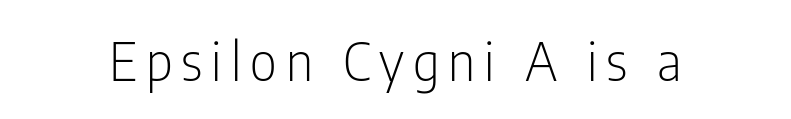
Q: Is the text bold? A: No.
Q: Is the text italic (slanted)? A: No, it is upright.
Q: Is the typeface a serif or a sans-serif typeface? A: Sans-serif.
Q: Is the text underlined? A: No.
Q: Width (condensed, normal, or wide)? A: Condensed.
Q: Stroke contrast? A: Low.
Q: x-height? A: Medium.
Q: Monospaced? A: No.
